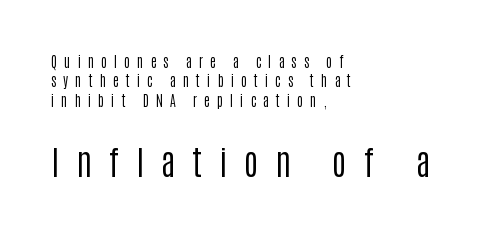
{"serif": "no", "italic": "no", "bold": "no", "weight": "regular", "width": "condensed", "stroke_contrast": "low", "x_height": "large", "monospaced": "no", "underline": "no", "align": "left", "line_spacing": "normal", "line_spacing_ratio": 1.39, "letter_spacing": "wide", "letter_spacing_em": 0.5, "larger_block": "second", "size_ratio": 2.43, "glyph_px": 34}
